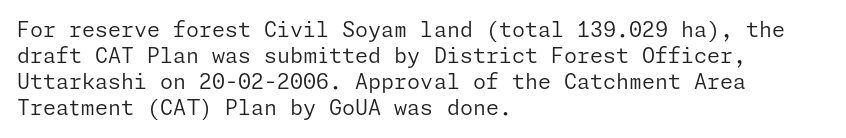
Q: Is the text bold? A: No.
Q: Is the text italic (slanted)? A: No, it is upright.
Q: Is the text underlined? A: No.
Q: How is the paragraph aligned? A: Left-aligned.
Q: Is the spacing between letters normal or unusually wide? A: Normal.
